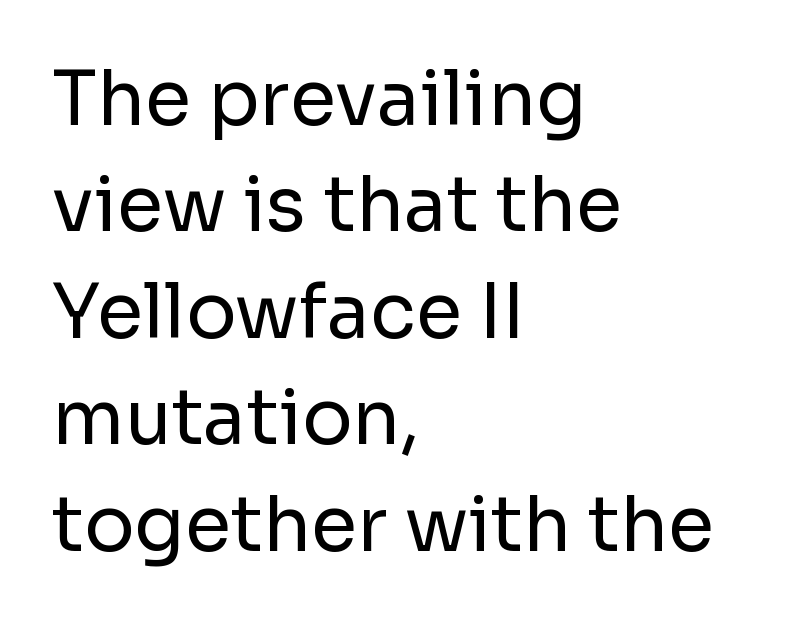
{"serif": "no", "italic": "no", "bold": "no", "weight": "regular", "width": "normal", "stroke_contrast": "low", "x_height": "medium", "monospaced": "no", "underline": "no", "align": "left", "line_spacing": "normal", "line_spacing_ratio": 1.42, "letter_spacing": "normal", "letter_spacing_em": 0.0, "glyph_px": 75}
